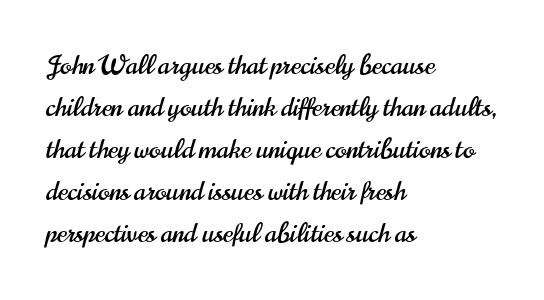
Q: Is the text italic (slanted)? A: Yes.
Q: Is the text underlined? A: No.
Q: How is the paragraph aligned? A: Left-aligned.
Q: Is the spacing between letters normal or unusually wide? A: Normal.
Q: Is the spacing between lines tight, normal or loose? A: Normal.
